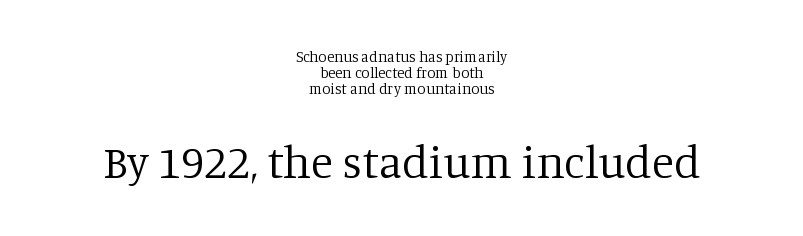
The leading is snug, giving the passage a crowded texture. Visually, the bottom section dominates because its glyphs are scaled up. The string is rendered with underlining switched off. Stroke terminals: seriffed.
